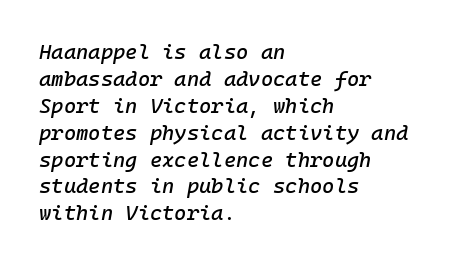
Q: Is the text italic (slanted)? A: Yes, it leans right by about 10 degrees.
Q: Is the text underlined? A: No.
Q: How is the paragraph aligned? A: Left-aligned.
Q: Is the spacing between letters normal or unusually wide? A: Normal.
Q: Is the spacing between lines tight, normal or loose? A: Normal.
